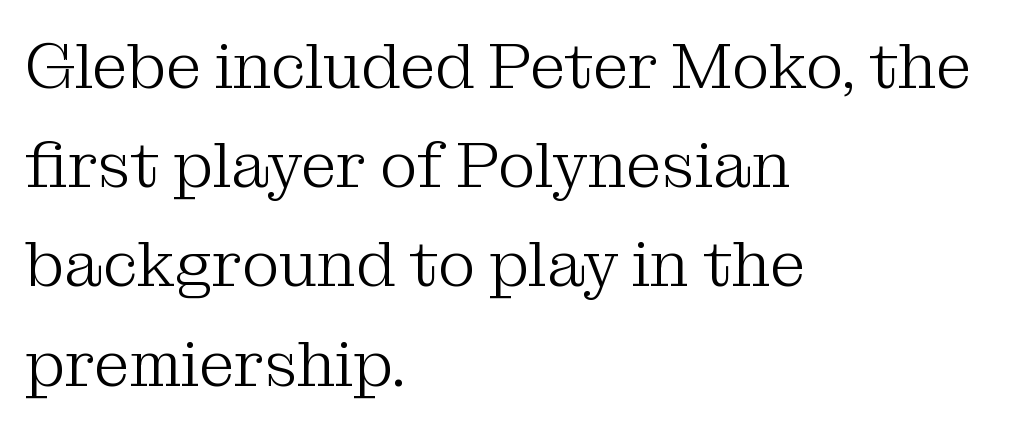
The image shows 64 px light serif type, upright; set left-aligned, normal line spacing (1.55x), normal letter spacing, not underlined; medium stroke contrast and a medium x-height.
